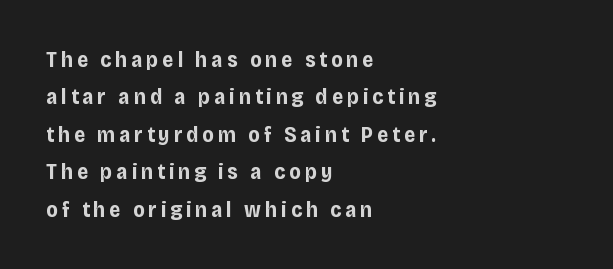
The image shows 22 px bold type, upright; set left-aligned, normal line spacing (1.7x), not underlined.
